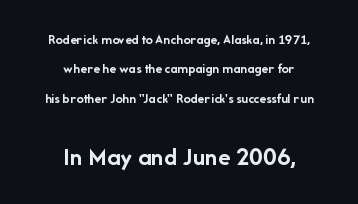
{"italic": "no", "bold": "yes", "underline": "no", "align": "center", "line_spacing": "loose", "line_spacing_ratio": 2.09, "letter_spacing": "normal", "letter_spacing_em": 0.0, "larger_block": "second", "size_ratio": 1.86, "glyph_px": 26}
